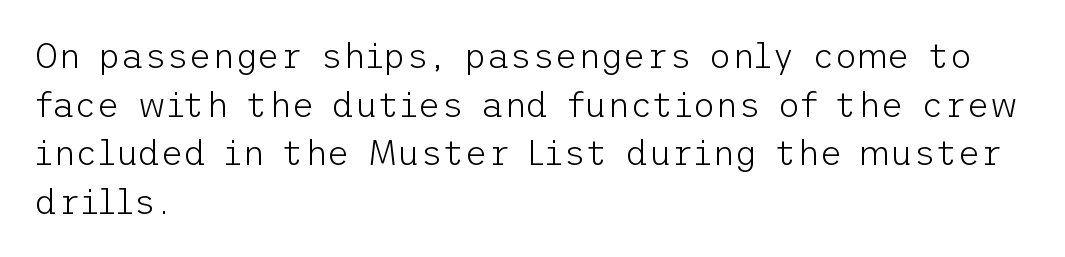
Q: Is the text bold? A: No.
Q: Is the text italic (slanted)? A: No, it is upright.
Q: Is the typeface a serif or a sans-serif typeface? A: Sans-serif.
Q: Is the text underlined? A: No.
Q: How is the paragraph aligned? A: Left-aligned.
Q: Is the spacing between letters normal or unusually wide? A: Normal.
Q: Is the spacing between lines tight, normal or loose? A: Normal.
Q: Width (condensed, normal, or wide)? A: Normal.
Q: Stroke contrast? A: Low.
Q: x-height? A: Medium.
